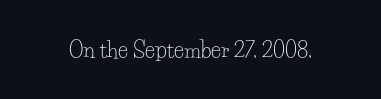
The image shows 21 px text type, upright; set normal letter spacing, not underlined.
